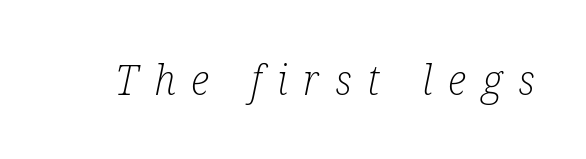
The image shows 41 px light, condensed serif type, italic (leaning right); set unusually wide letter spacing (+0.38 em), not underlined; low stroke contrast and a medium x-height.
